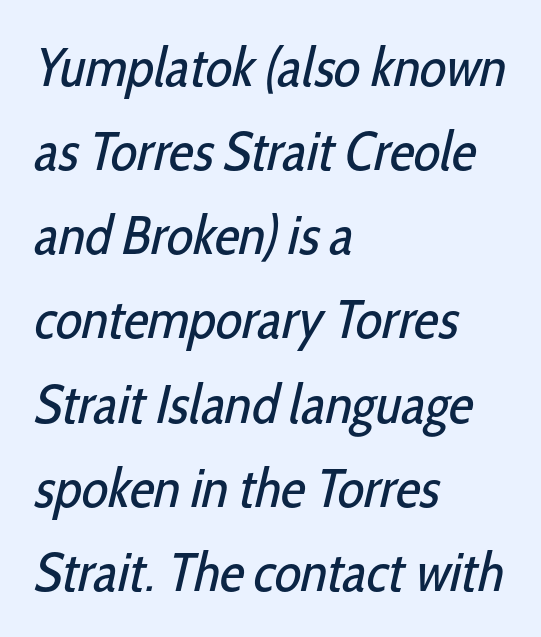
The font is comparable to plain body text, perhaps lighter. The lines sit at an ordinary, default distance from one another. One-word summary of the alignment: left. There is no visible air inserted between adjacent glyphs.
